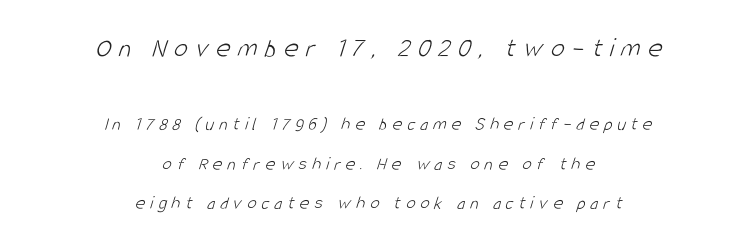
{"serif": "no", "bold": "no", "weight": "light", "width": "condensed", "stroke_contrast": "low", "x_height": "large", "monospaced": "no", "underline": "no", "align": "center", "line_spacing": "loose", "line_spacing_ratio": 2.07, "letter_spacing": "wide", "letter_spacing_em": 0.26, "larger_block": "first", "size_ratio": 1.47, "glyph_px": 28}
